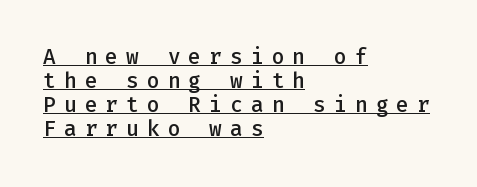
The specimen reads as upright at a glance. Horizontal alignment here is leftward, the default for most running prose. Does the leading feel generous? Not at all — it's pinched. Spacing between characters has been opened up far beyond the box default. The sample's only ornament is a line tracing under the words. This is moderately heavy type, rendered in semibold.
